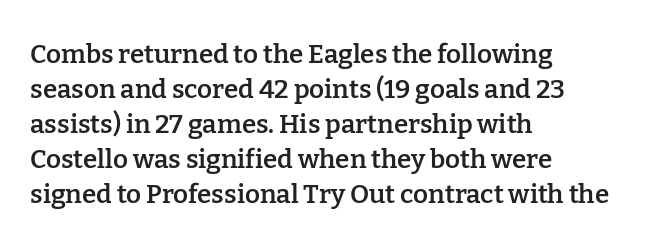
{"italic": "no", "bold": "semi", "underline": "no", "align": "left", "line_spacing": "normal", "line_spacing_ratio": 1.35, "letter_spacing": "normal", "letter_spacing_em": 0.0, "glyph_px": 26}
